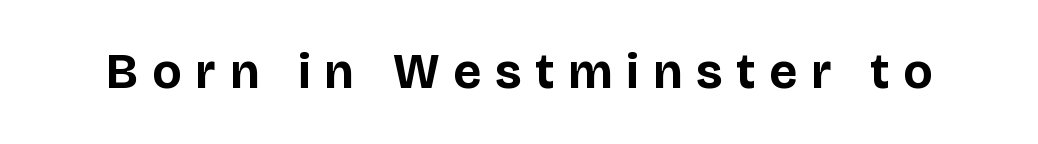
{"serif": "no", "italic": "no", "bold": "yes", "weight": "bold", "width": "normal", "stroke_contrast": "low", "x_height": "large", "monospaced": "no", "underline": "no", "letter_spacing": "wide", "letter_spacing_em": 0.29, "glyph_px": 49}
